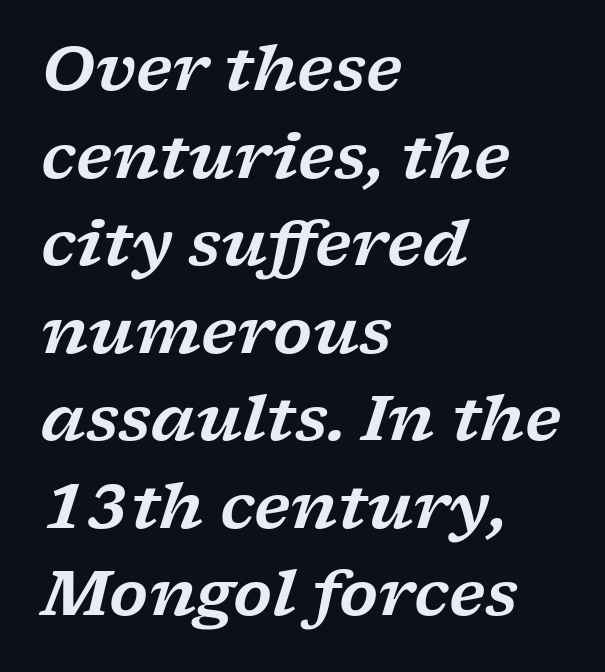
{"serif": "yes", "italic": "yes", "lean": "right", "slant_degrees": 17, "width": "wide", "stroke_contrast": "low", "x_height": "medium", "monospaced": "no", "underline": "no", "align": "left", "line_spacing": "normal", "line_spacing_ratio": 1.39, "letter_spacing": "normal", "letter_spacing_em": 0.0, "glyph_px": 63}
